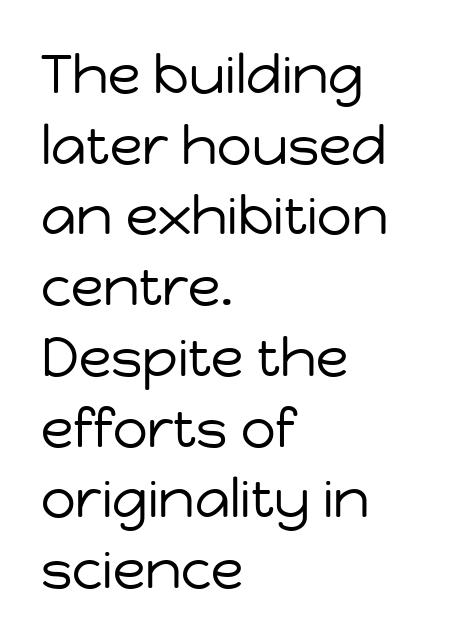
Q: Is the text bold? A: No.
Q: Is the text italic (slanted)? A: No, it is upright.
Q: Is the typeface a serif or a sans-serif typeface? A: Sans-serif.
Q: Is the text underlined? A: No.
Q: How is the paragraph aligned? A: Left-aligned.
Q: Is the spacing between letters normal or unusually wide? A: Normal.
Q: Is the spacing between lines tight, normal or loose? A: Normal.
Q: Width (condensed, normal, or wide)? A: Normal.
Q: Stroke contrast? A: Low.
Q: x-height? A: Medium.
Q: Monospaced? A: No.
